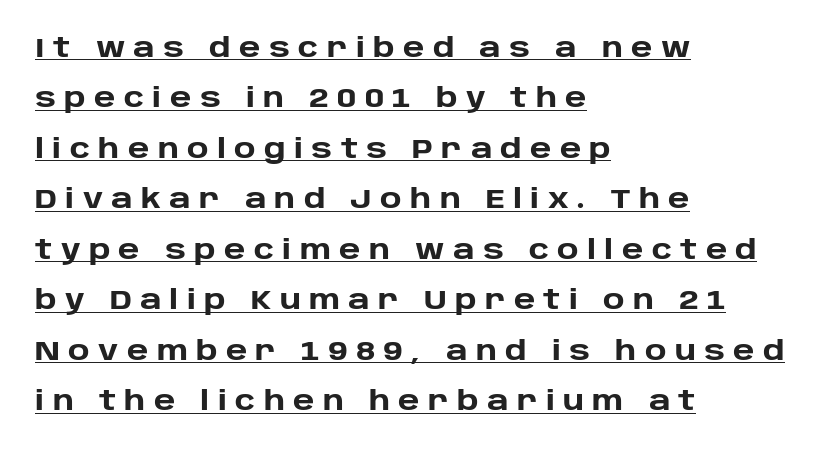
A rule runs beneath these lines of type. One-word summary of the alignment: left. Caption: bold face, heavy strokes. This sample uses an upright cut, with every glyph sitting square on the baseline.
